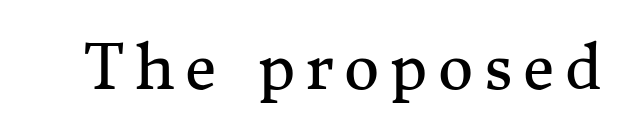
{"serif": "yes", "italic": "no", "bold": "no", "weight": "regular", "width": "normal", "stroke_contrast": "medium", "x_height": "medium", "monospaced": "no", "underline": "no", "glyph_px": 61}
